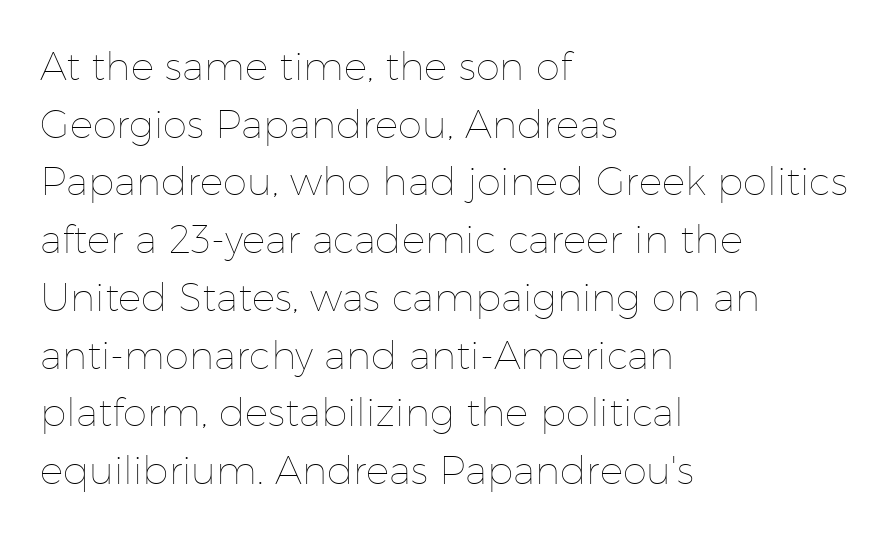
The image shows 39 px thin type, upright; set left-aligned, normal line spacing (1.48x), normal letter spacing, not underlined; low stroke contrast and a medium x-height.
